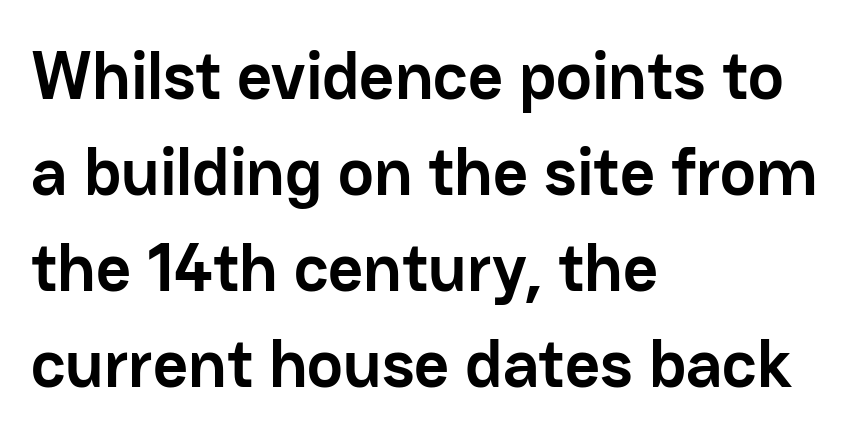
The image shows 68 px semibold sans-serif type, upright; set left-aligned, normal line spacing (1.41x), normal letter spacing, not underlined; low stroke contrast and a medium x-height.
